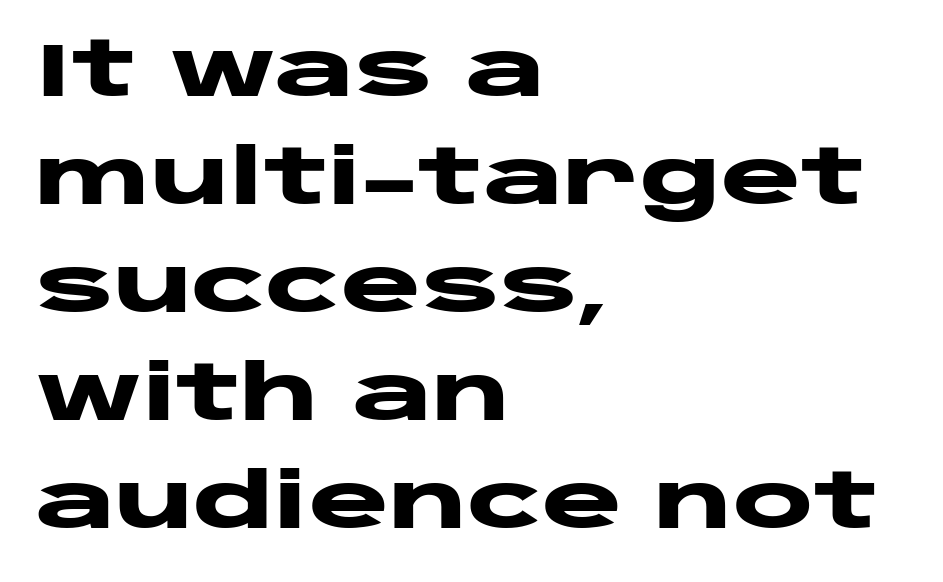
Q: Is the text bold? A: Yes.
Q: Is the text italic (slanted)? A: No, it is upright.
Q: Is the typeface a serif or a sans-serif typeface? A: Sans-serif.
Q: Is the text underlined? A: No.
Q: How is the paragraph aligned? A: Left-aligned.
Q: Is the spacing between letters normal or unusually wide? A: Normal.
Q: Is the spacing between lines tight, normal or loose? A: Normal.
Q: Width (condensed, normal, or wide)? A: Wide.
Q: Stroke contrast? A: Low.
Q: x-height? A: Large.
Q: Monospaced? A: No.
